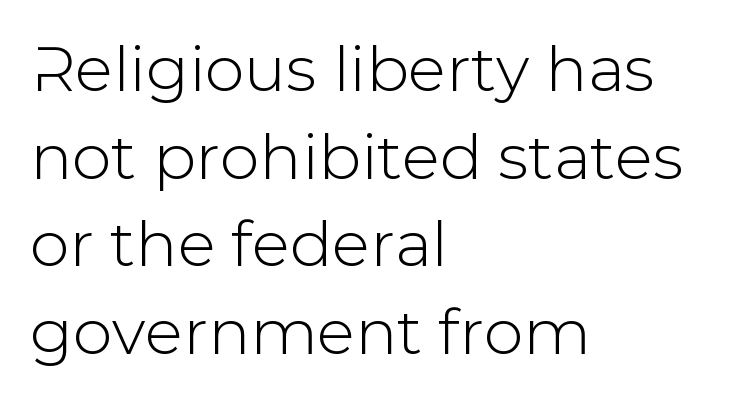
This rendering employs a face without finishing strokes, i.e., a sans-serif. How are the letters spaced? Ordinarily, with no added tracking. The vertical gap from one line to the next is medium. The space directly below the letters is spotless. The passage shown is typed in a proportional face where columns would drift.
